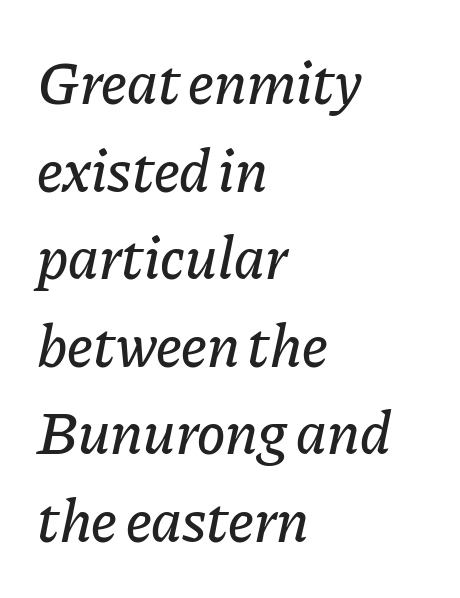
Q: Is the text italic (slanted)? A: Yes, it leans right by about 11 degrees.
Q: Is the text underlined? A: No.
Q: How is the paragraph aligned? A: Left-aligned.
Q: Is the spacing between letters normal or unusually wide? A: Normal.
Q: Is the spacing between lines tight, normal or loose? A: Normal.
Q: Width (condensed, normal, or wide)? A: Normal.
Q: Stroke contrast? A: Low.
Q: x-height? A: Medium.
Q: Monospaced? A: No.
